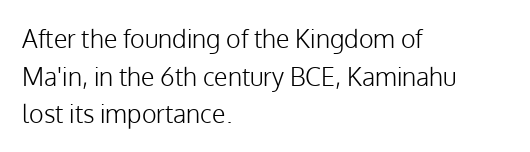
Q: Is the text bold? A: No.
Q: Is the text italic (slanted)? A: No, it is upright.
Q: Is the text underlined? A: No.
Q: How is the paragraph aligned? A: Left-aligned.
Q: Is the spacing between letters normal or unusually wide? A: Normal.
Q: Is the spacing between lines tight, normal or loose? A: Normal.
